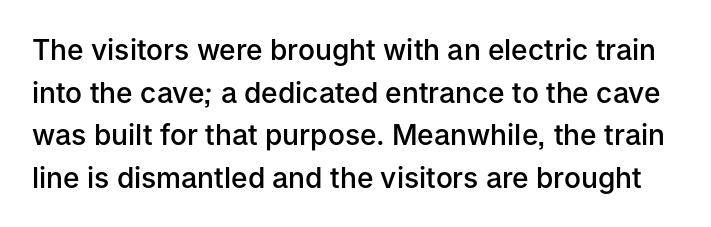
Observe the absence of serifs on each vertical stroke in this sample. What stands out about the letter spacing? Nothing — it is the standard amount. Horizontal bands of white between lines are of average thickness. Designer's note — italics off, roman on.
